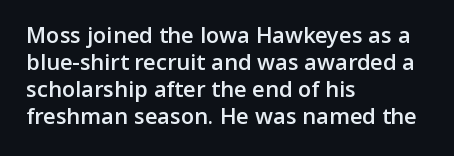
{"italic": "no", "bold": "semi", "underline": "no", "align": "left", "line_spacing_ratio": 1.22, "letter_spacing": "normal", "letter_spacing_em": 0.0, "glyph_px": 22}
